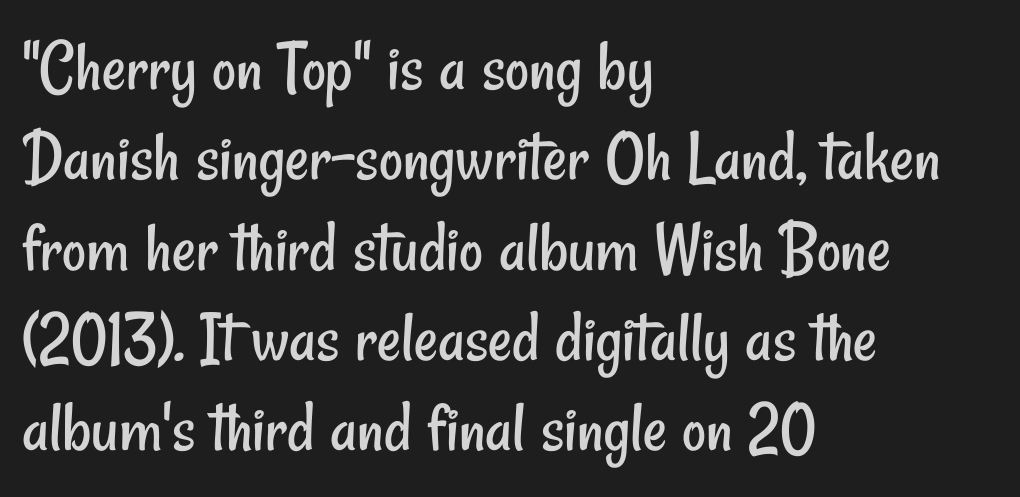
The image shows 74 px regular-weight, condensed sans-serif type; set left-aligned, line spacing 1.22x, normal letter spacing, not underlined; low stroke contrast and a small x-height.
